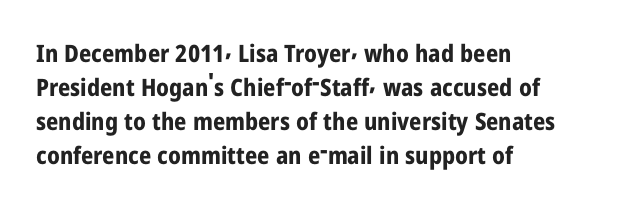
Check under the words: just untouched page. The lettering stays uniformly vertical, giving the passage a roman look. Does the weight exceed regular? Yes, all the way to bold. Leading: standard.
